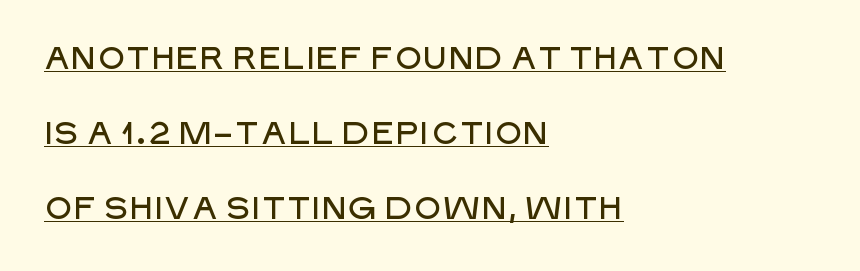
The lettering stays uniformly vertical, giving the passage a roman look. You can tell from the bare stems that sans-serif type was used. Interline gaps are noticeably wide in this sample. Think of a printed novel: that variable character pitch is what you see here.
